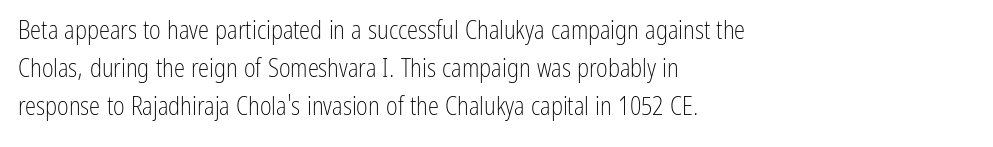
Q: Is the text bold? A: No.
Q: Is the text italic (slanted)? A: No, it is upright.
Q: Is the text underlined? A: No.
Q: How is the paragraph aligned? A: Left-aligned.
Q: Is the spacing between letters normal or unusually wide? A: Normal.
Q: Is the spacing between lines tight, normal or loose? A: Normal.
